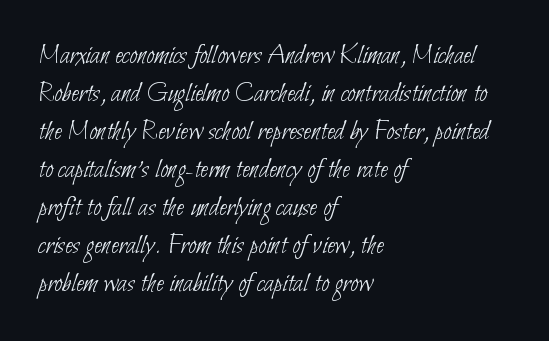
The space between consecutive lines is moderate. These lines are set flush left with a ragged right edge. To sum up the face: it is a sans, with no serifs. Spacing between characters is what you'd get straight out of the box. Words float on clear page, feet unadorned. Looks like regular typesetting: each glyph gets only the width it needs.
